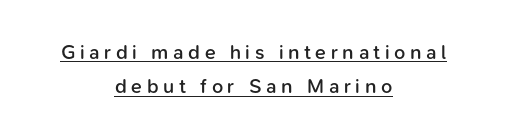
{"italic": "no", "bold": "semi", "underline": "yes", "align": "center", "line_spacing_ratio": 1.72, "letter_spacing": "wide", "letter_spacing_em": 0.23, "glyph_px": 20}
